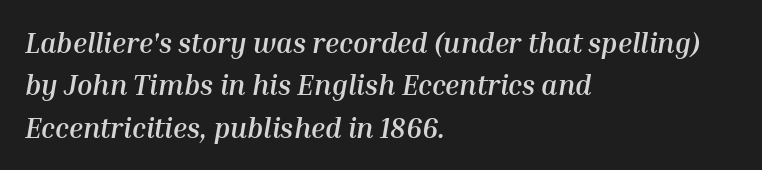
{"italic": "yes", "lean": "right", "slant_degrees": 10, "bold": "yes", "weight": "semibold", "width": "normal", "stroke_contrast": "medium", "x_height": "medium", "monospaced": "no", "underline": "no", "align": "left", "line_spacing": "normal", "line_spacing_ratio": 1.51, "letter_spacing": "normal", "letter_spacing_em": 0.0, "glyph_px": 28}
